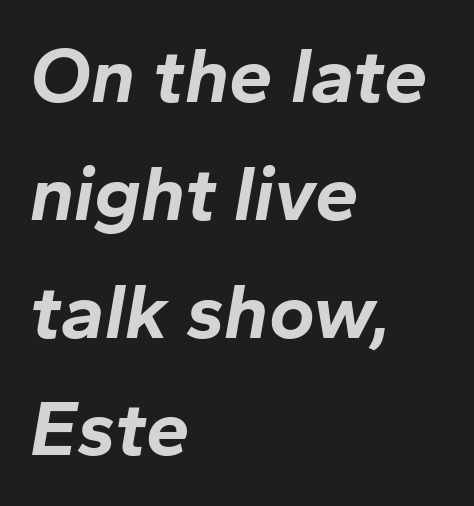
{"italic": "yes", "lean": "right", "slant_degrees": 10, "bold": "yes", "weight": "bold", "width": "normal", "stroke_contrast": "low", "x_height": "medium", "monospaced": "no", "underline": "no", "align": "left", "line_spacing": "normal", "line_spacing_ratio": 1.51, "letter_spacing": "normal", "letter_spacing_em": 0.0, "glyph_px": 78}
